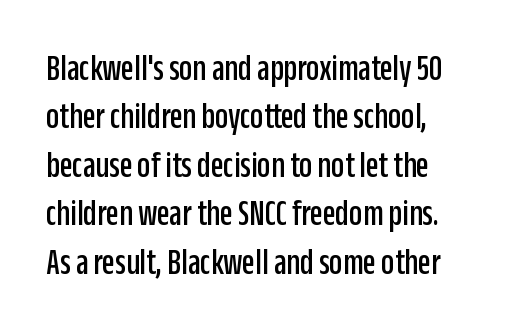
Q: Is the text italic (slanted)? A: No, it is upright.
Q: Is the typeface a serif or a sans-serif typeface? A: Sans-serif.
Q: Is the text underlined? A: No.
Q: Is the spacing between letters normal or unusually wide? A: Normal.
Q: Is the spacing between lines tight, normal or loose? A: Normal.
Q: Width (condensed, normal, or wide)? A: Condensed.
Q: Stroke contrast? A: Low.
Q: x-height? A: Large.
Q: Monospaced? A: No.
